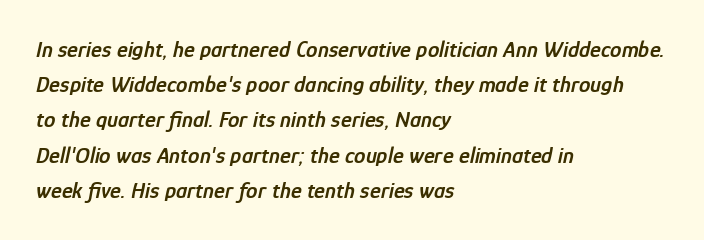
Q: Is the text bold? A: Semi-bold.
Q: Is the text italic (slanted)? A: Yes, it leans right by about 12 degrees.
Q: Is the text underlined? A: No.
Q: How is the paragraph aligned? A: Left-aligned.
Q: Is the spacing between letters normal or unusually wide? A: Normal.
Q: Is the spacing between lines tight, normal or loose? A: Normal.
